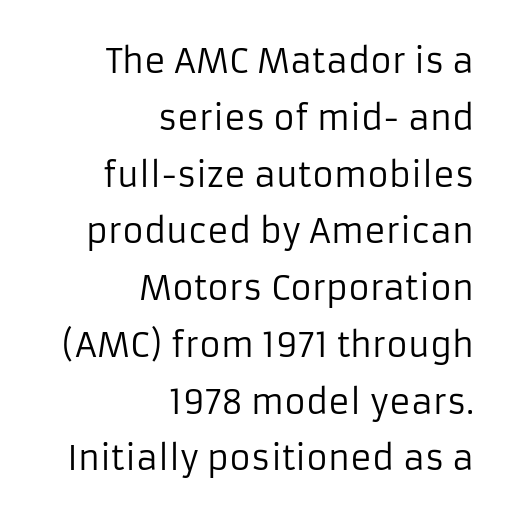
Q: Is the text bold? A: No.
Q: Is the text italic (slanted)? A: No, it is upright.
Q: Is the typeface a serif or a sans-serif typeface? A: Sans-serif.
Q: Is the text underlined? A: No.
Q: How is the paragraph aligned? A: Right-aligned.
Q: Is the spacing between letters normal or unusually wide? A: Normal.
Q: Width (condensed, normal, or wide)? A: Normal.
Q: Stroke contrast? A: Low.
Q: x-height? A: Medium.
Q: Monospaced? A: No.
